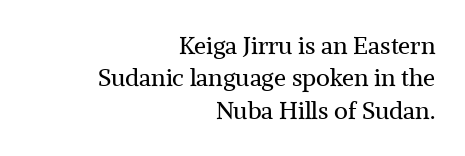
{"italic": "no", "bold": "no", "underline": "no", "align": "right", "line_spacing": "normal", "line_spacing_ratio": 1.35, "letter_spacing": "normal", "letter_spacing_em": 0.0, "glyph_px": 24}
